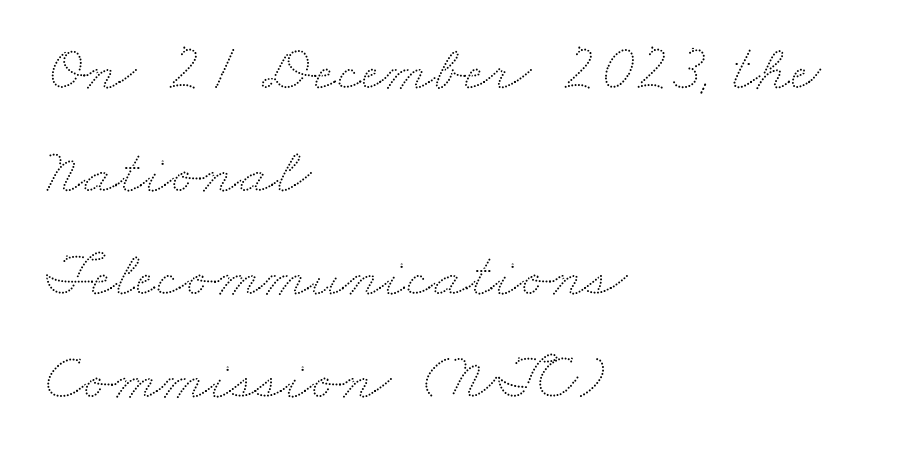
The image shows 66 px wide type; set left-aligned, normal line spacing (1.56x), normal letter spacing, not underlined; low stroke contrast and a small x-height.
